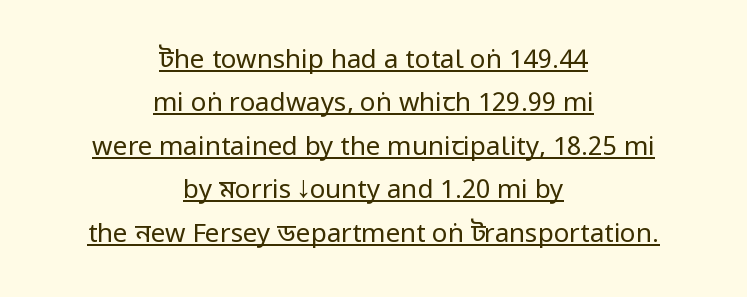
Words appear dense and cohesive because spacing is normal. A baseline rule has been typeset under these characters. Whoever set this chose a conventional vertical rhythm. If you folded the block vertically in half, each line would mirror itself in length. This reads as an unemphasized weight, regular at the heaviest. The letters stand upright; this is a roman face.
